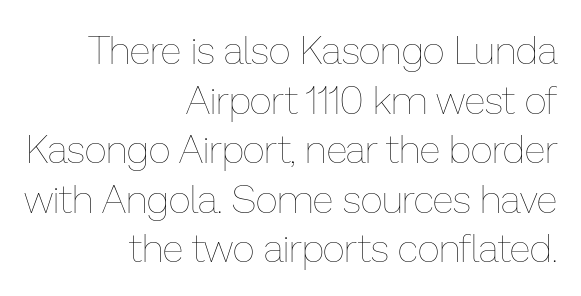
Q: Is the text bold? A: No.
Q: Is the text italic (slanted)? A: No, it is upright.
Q: Is the text underlined? A: No.
Q: How is the paragraph aligned? A: Right-aligned.
Q: Is the spacing between letters normal or unusually wide? A: Normal.
Q: Is the spacing between lines tight, normal or loose? A: Normal.
Q: Width (condensed, normal, or wide)? A: Normal.
Q: Stroke contrast? A: Low.
Q: x-height? A: Medium.
Q: Monospaced? A: No.
